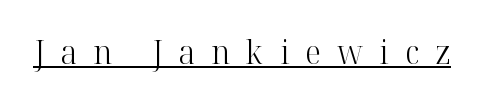
The line texture is sparse and dotted thanks to wide tracking. Varying glyph widths throughout — classic text-font behaviour. The passage shown is not bold in any degree. Underlining? Definitely there. Letterform terminals end in serifs throughout the passage. A roman cut, with each character standing at attention.
